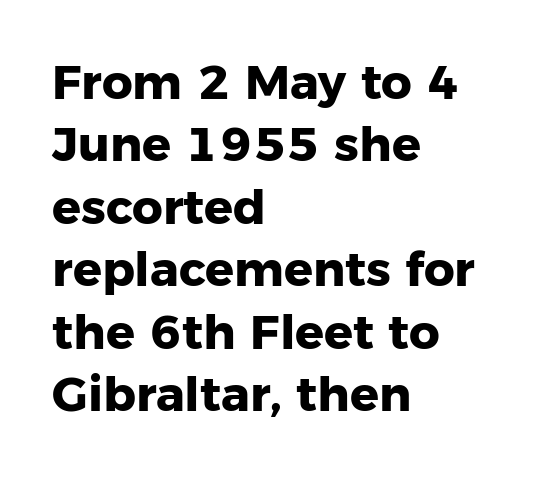
Q: Is the text bold? A: Yes.
Q: Is the text italic (slanted)? A: No, it is upright.
Q: Is the typeface a serif or a sans-serif typeface? A: Sans-serif.
Q: Is the text underlined? A: No.
Q: How is the paragraph aligned? A: Left-aligned.
Q: Is the spacing between letters normal or unusually wide? A: Normal.
Q: Is the spacing between lines tight, normal or loose? A: Normal.
Q: Width (condensed, normal, or wide)? A: Normal.
Q: Stroke contrast? A: Low.
Q: x-height? A: Medium.
Q: Monospaced? A: No.
